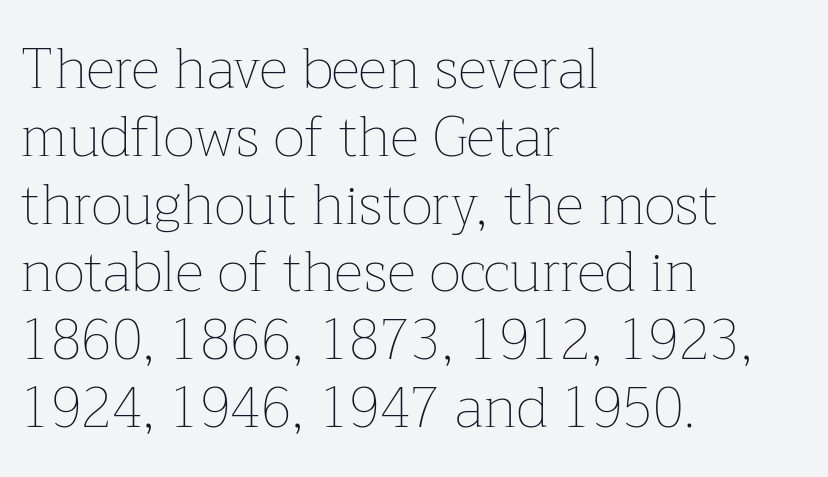
Q: Is the text bold? A: No.
Q: Is the text italic (slanted)? A: No, it is upright.
Q: Is the text underlined? A: No.
Q: How is the paragraph aligned? A: Left-aligned.
Q: Is the spacing between letters normal or unusually wide? A: Normal.
Q: Width (condensed, normal, or wide)? A: Normal.
Q: Stroke contrast? A: Low.
Q: x-height? A: Medium.
Q: Monospaced? A: No.
